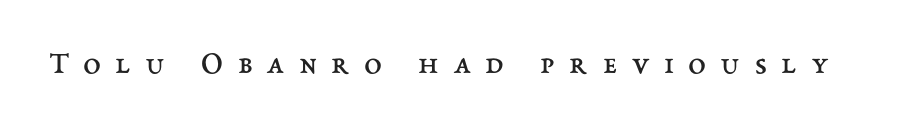
Q: Is the text bold? A: No.
Q: Is the text italic (slanted)? A: No, it is upright.
Q: Is the text underlined? A: No.
Q: Is the spacing between letters normal or unusually wide? A: Unusually wide.
Q: Width (condensed, normal, or wide)? A: Normal.
Q: Stroke contrast? A: Medium.
Q: x-height? A: Medium.
Q: Monospaced? A: No.
